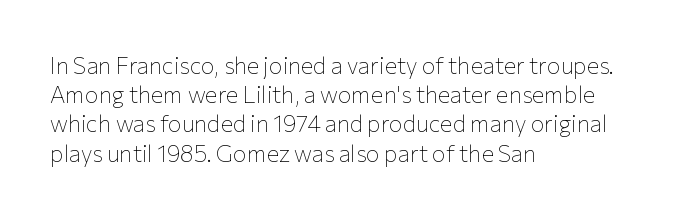
The image shows 23 px text type, upright; set left-aligned, normal line spacing (1.27x), normal letter spacing, not underlined.
